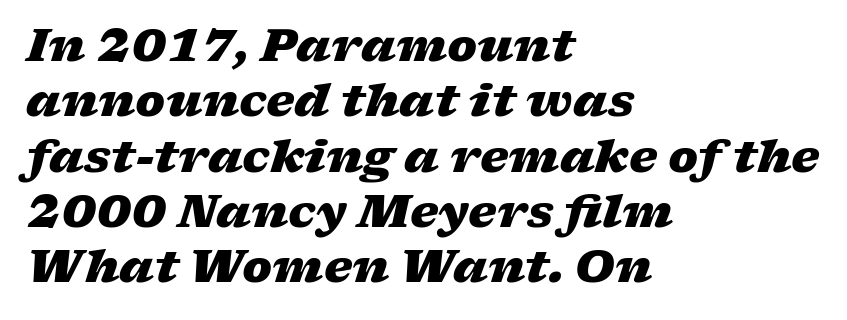
Teacher's note: observe the even left margin — that is flush-left alignment. Weight check: bold — yes, fully. The foot of each line stays bare and open. This is oblique type, the kind used for emphasis or titles. This rendering leaves character spacing at its baseline value. The letters advance in unequal steps, a hallmark of proportional type.
